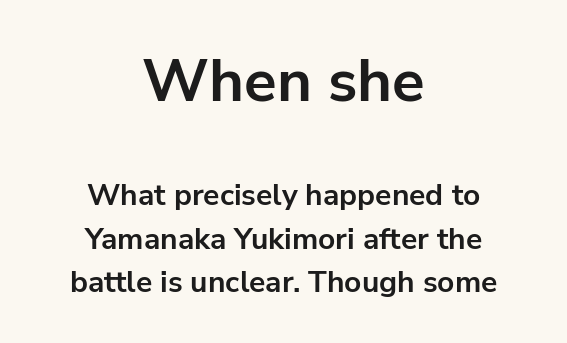
Q: Is the text bold? A: Yes.
Q: Is the text italic (slanted)? A: No, it is upright.
Q: Is the typeface a serif or a sans-serif typeface? A: Sans-serif.
Q: Is the text underlined? A: No.
Q: How is the paragraph aligned? A: Centered.
Q: Is the spacing between letters normal or unusually wide? A: Normal.
Q: Is the spacing between lines tight, normal or loose? A: Normal.
Q: Which block of text is set in a larger size, the first (top) or the second (bottom)? A: The first (top) one.
Q: Width (condensed, normal, or wide)? A: Normal.
Q: Stroke contrast? A: Low.
Q: x-height? A: Medium.
Q: Monospaced? A: No.
